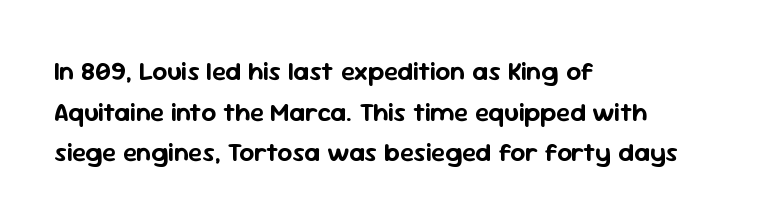
{"italic": "no", "underline": "no", "align": "left", "line_spacing": "normal", "line_spacing_ratio": 1.56, "letter_spacing": "normal", "letter_spacing_em": 0.0, "glyph_px": 26}
